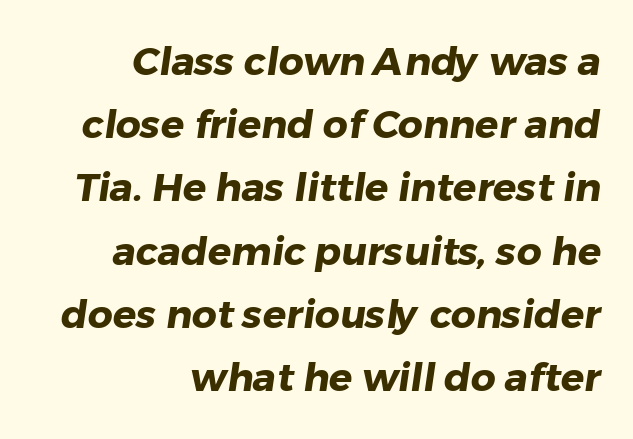
Visually the block forms a straight wall on the right and a jagged coastline on the left. The typeface chosen for these lines omits serifs. Leading: standard. The baseline area is clear.
